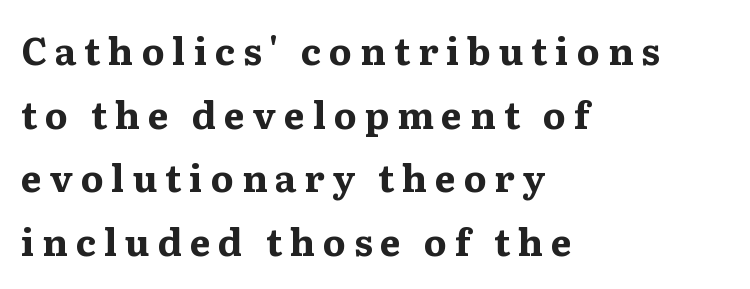
{"serif": "yes", "italic": "no", "bold": "yes", "weight": "bold", "width": "wide", "stroke_contrast": "medium", "x_height": "medium", "monospaced": "no", "underline": "no", "align": "left", "line_spacing_ratio": 1.72, "letter_spacing": "wide", "letter_spacing_em": 0.21, "glyph_px": 37}
